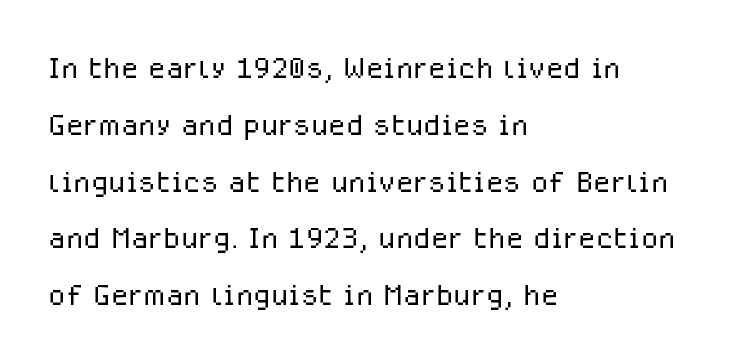
The image shows 40 px light sans-serif type, upright; set left-aligned, normal line spacing (1.42x), normal letter spacing, not underlined; low stroke contrast and a medium x-height.
